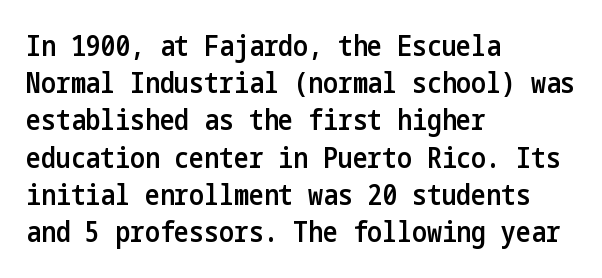
{"serif": "no", "italic": "no", "bold": "semi", "weight": "semibold", "width": "condensed", "stroke_contrast": "low", "x_height": "medium", "underline": "no", "align": "left", "line_spacing": "normal", "line_spacing_ratio": 1.33, "letter_spacing": "normal", "letter_spacing_em": 0.0, "glyph_px": 28}
